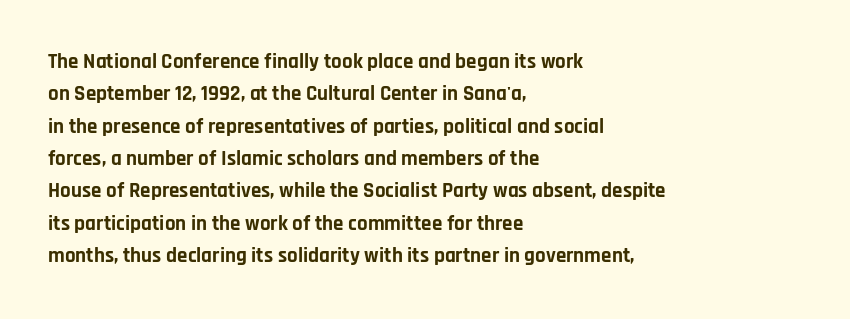
{"italic": "no", "bold": "yes", "underline": "no", "align": "left", "line_spacing": "normal", "line_spacing_ratio": 1.54, "letter_spacing": "normal", "letter_spacing_em": 0.0, "glyph_px": 21}
